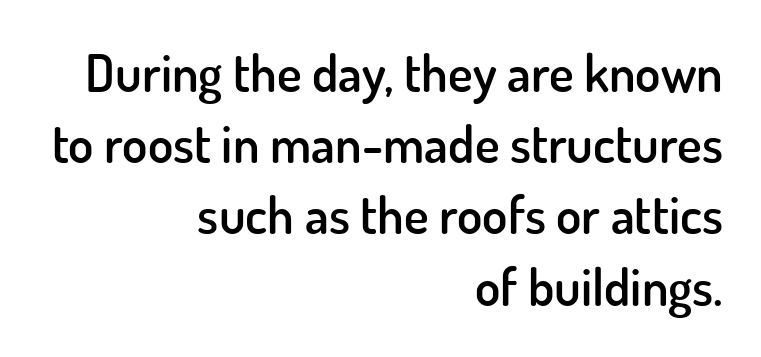
Leading: standard. Nobody drew a line under any word here. The lettering holds an erect, upright posture throughout. Each word holds together tightly as a unit, with standard inter-letter gaps. Typesetter's note: demi weight, one step under bold.
